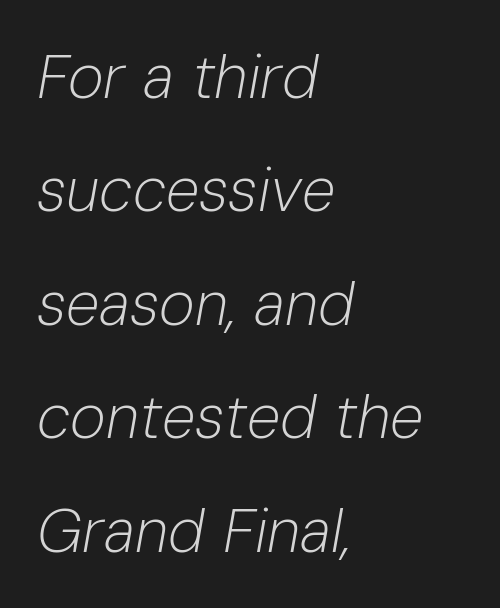
Letters rest on an invisible, unmarked baseline. Think standard paragraph weight, or any step lighter than that. Alignment: flush left. Caption: standard tracking, unaltered. The lettering tilts uniformly, giving the passage an italic look. This sample has the flowing, uneven cadence of proportional lettering.
